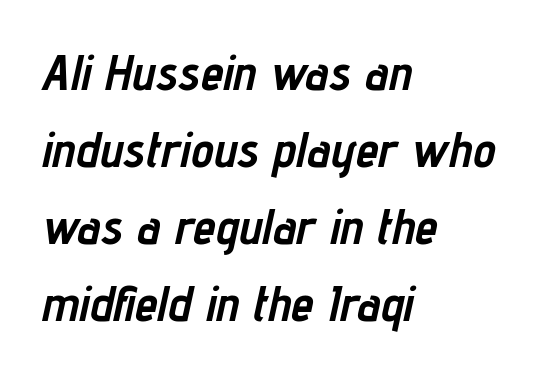
Q: Is the text bold? A: Yes.
Q: Is the text italic (slanted)? A: Yes, it leans right by about 12 degrees.
Q: Is the text underlined? A: No.
Q: How is the paragraph aligned? A: Left-aligned.
Q: Is the spacing between letters normal or unusually wide? A: Normal.
Q: Is the spacing between lines tight, normal or loose? A: Normal.
Q: Width (condensed, normal, or wide)? A: Condensed.
Q: Stroke contrast? A: Low.
Q: x-height? A: Medium.
Q: Monospaced? A: No.
